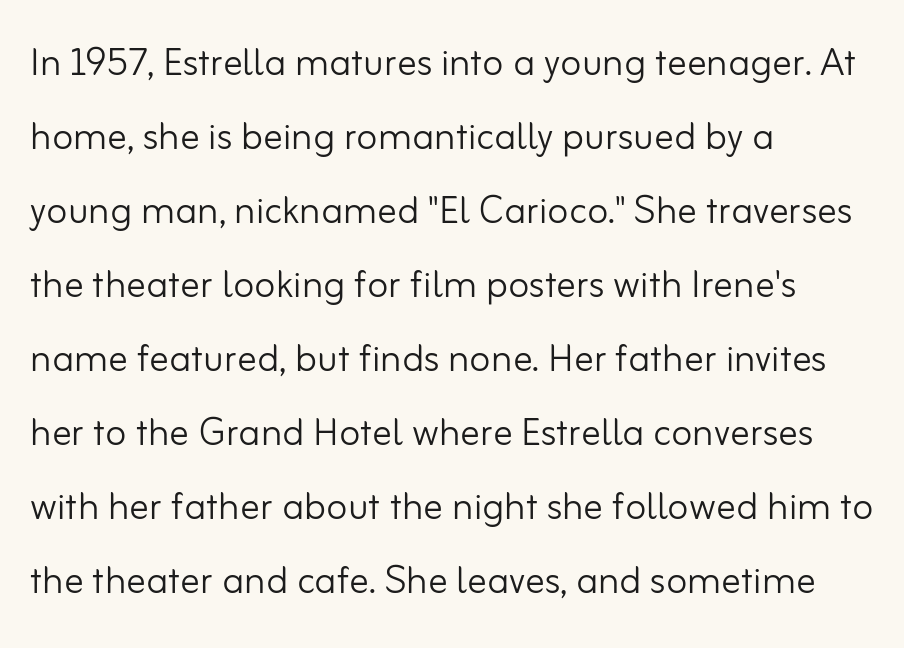
The image shows 49 px light sans-serif type, upright; set left-aligned, normal line spacing (1.51x), normal letter spacing, not underlined; low stroke contrast and a small x-height.
